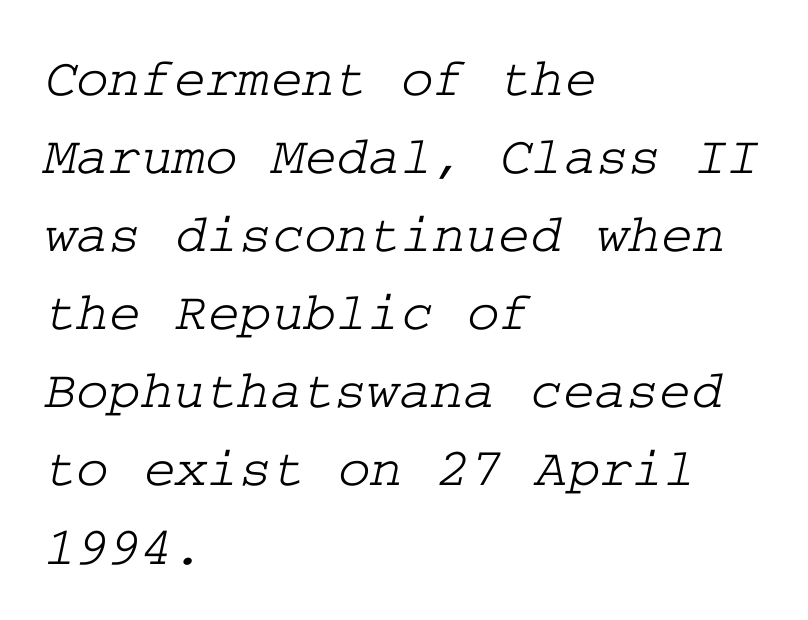
{"serif": "yes", "width": "wide", "stroke_contrast": "low", "x_height": "medium", "underline": "no", "align": "left", "line_spacing": "normal", "line_spacing_ratio": 1.42, "letter_spacing": "normal", "letter_spacing_em": 0.0, "glyph_px": 55}
